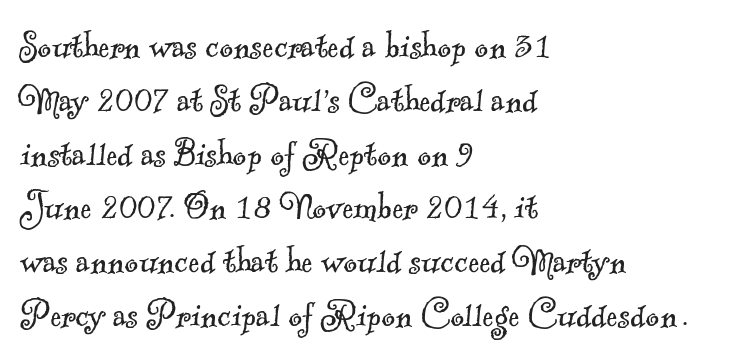
Q: Is the text bold? A: No.
Q: Is the typeface a serif or a sans-serif typeface? A: Serif.
Q: Is the text underlined? A: No.
Q: How is the paragraph aligned? A: Left-aligned.
Q: Is the spacing between letters normal or unusually wide? A: Normal.
Q: Is the spacing between lines tight, normal or loose? A: Normal.
Q: Width (condensed, normal, or wide)? A: Normal.
Q: x-height? A: Small.
Q: Monospaced? A: No.
